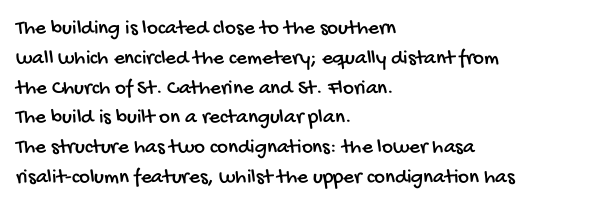
Q: Is the text underlined? A: No.
Q: How is the paragraph aligned? A: Left-aligned.
Q: Is the spacing between letters normal or unusually wide? A: Normal.
Q: Is the spacing between lines tight, normal or loose? A: Normal.
